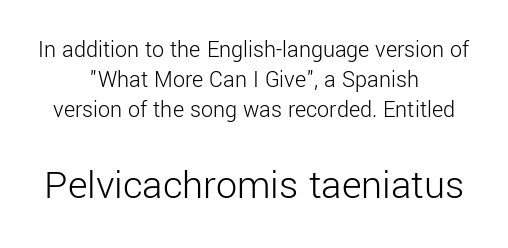
{"serif": "no", "italic": "no", "bold": "no", "weight": "light", "width": "normal", "stroke_contrast": "low", "x_height": "medium", "monospaced": "no", "underline": "no", "align": "center", "line_spacing": "normal", "line_spacing_ratio": 1.25, "letter_spacing": "normal", "letter_spacing_em": 0.0, "larger_block": "second", "size_ratio": 1.75, "glyph_px": 42}
